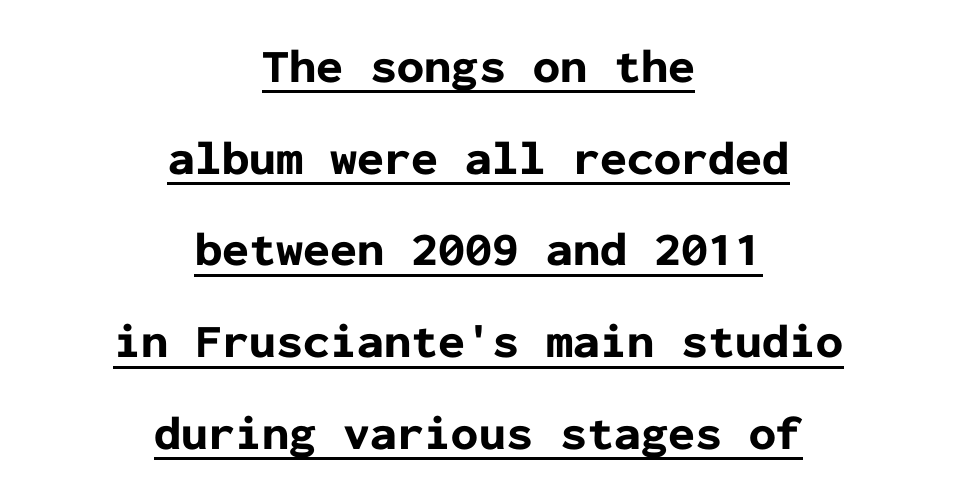
Q: Is the text bold? A: Yes.
Q: Is the text italic (slanted)? A: No, it is upright.
Q: Is the typeface a serif or a sans-serif typeface? A: Sans-serif.
Q: Is the text underlined? A: Yes.
Q: How is the paragraph aligned? A: Centered.
Q: Is the spacing between letters normal or unusually wide? A: Normal.
Q: Is the spacing between lines tight, normal or loose? A: Loose.
Q: Width (condensed, normal, or wide)? A: Normal.
Q: Stroke contrast? A: Low.
Q: x-height? A: Medium.
Q: Monospaced? A: Yes.
